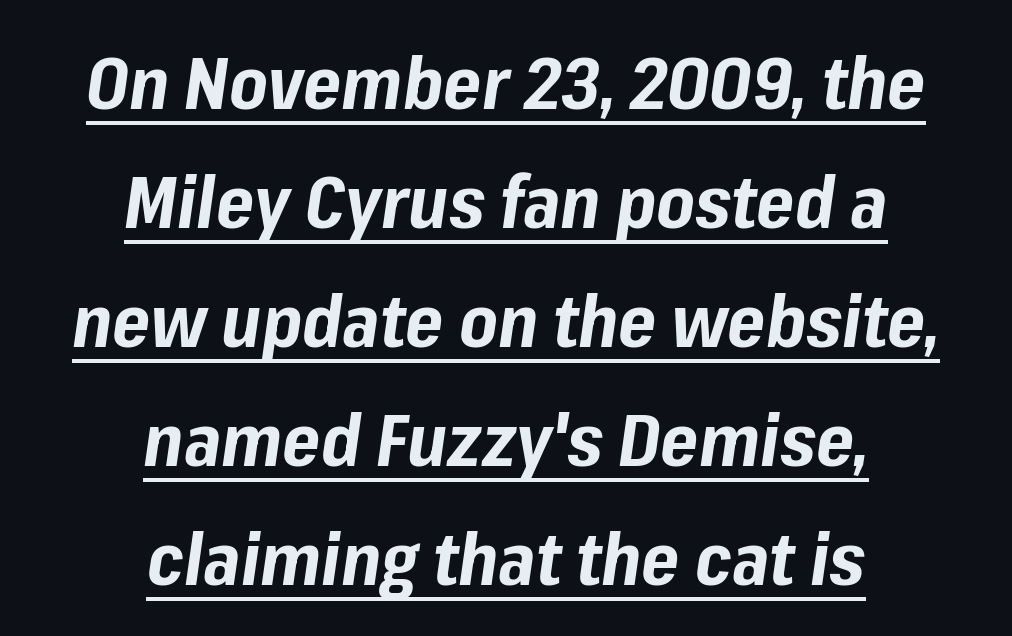
Q: Is the text bold? A: Yes.
Q: Is the text italic (slanted)? A: Yes, it leans right by about 8 degrees.
Q: Is the text underlined? A: Yes.
Q: How is the paragraph aligned? A: Centered.
Q: Is the spacing between letters normal or unusually wide? A: Normal.
Q: Is the spacing between lines tight, normal or loose? A: Normal.
Q: Width (condensed, normal, or wide)? A: Normal.
Q: Stroke contrast? A: Low.
Q: x-height? A: Medium.
Q: Monospaced? A: No.
